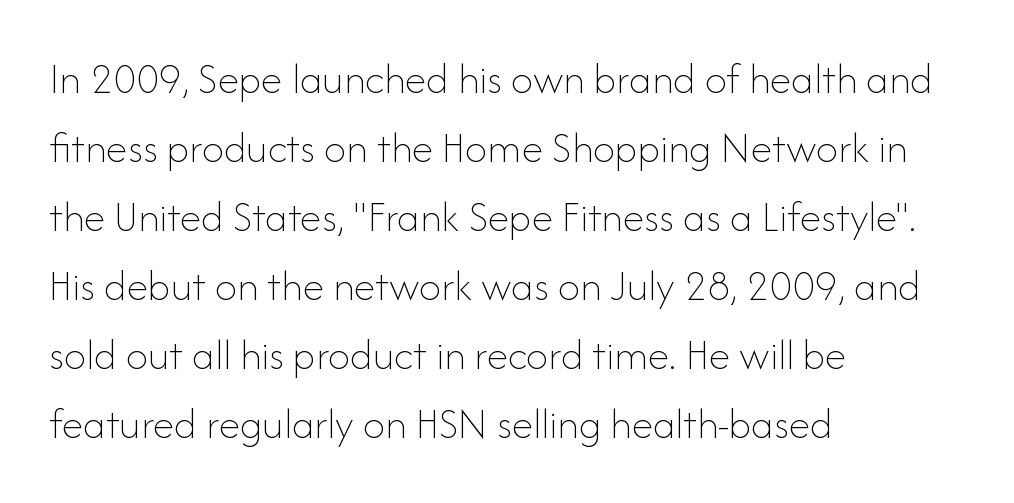
Q: Is the text bold? A: No.
Q: Is the text italic (slanted)? A: No, it is upright.
Q: Is the text underlined? A: No.
Q: How is the paragraph aligned? A: Left-aligned.
Q: Is the spacing between letters normal or unusually wide? A: Normal.
Q: Is the spacing between lines tight, normal or loose? A: Normal.
Q: Width (condensed, normal, or wide)? A: Normal.
Q: Stroke contrast? A: Low.
Q: x-height? A: Small.
Q: Monospaced? A: No.
